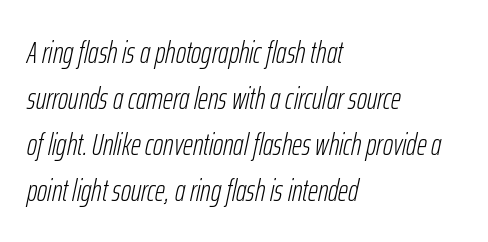
Caption: face not bold, strokes unweighted. Think of a printed novel: that variable character pitch is what you see here. Is the letter spacing exaggerated? No — it looks like the ordinary default. A typesetter would call this leading conventional body-copy spacing.
